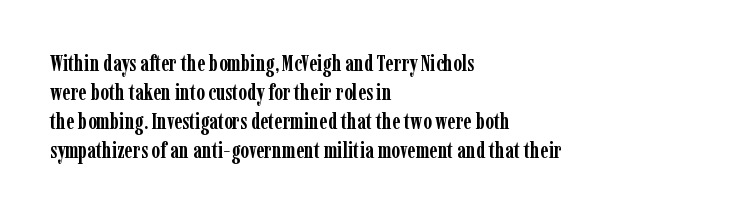
Q: Is the text bold? A: Yes.
Q: Is the text italic (slanted)? A: No, it is upright.
Q: Is the text underlined? A: No.
Q: How is the paragraph aligned? A: Left-aligned.
Q: Is the spacing between letters normal or unusually wide? A: Normal.
Q: Is the spacing between lines tight, normal or loose? A: Normal.
